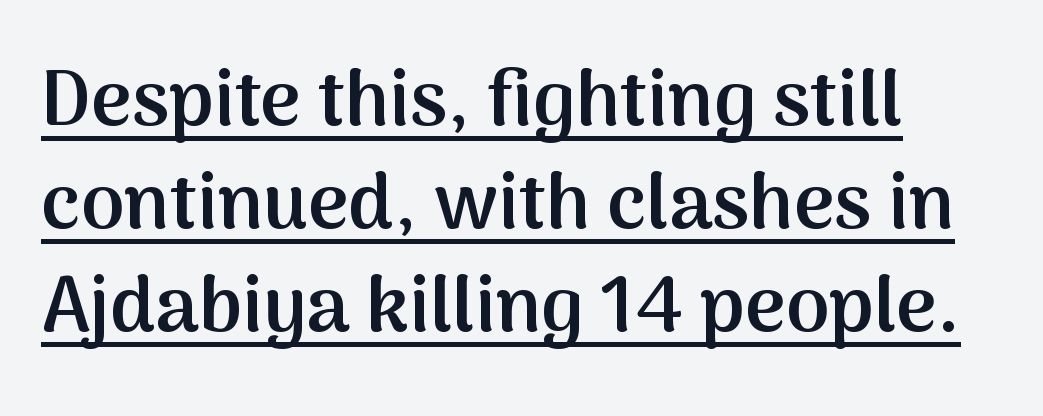
Evenly set lines give the paragraph a standard silhouette. This sample carries an underscore along the baseline area. Vertical strokes here are truly vertical. Is the type bold? Partly — it's a semibold, heavier than regular but not fully bold. Each line starts at the same left margin while the right side varies.
